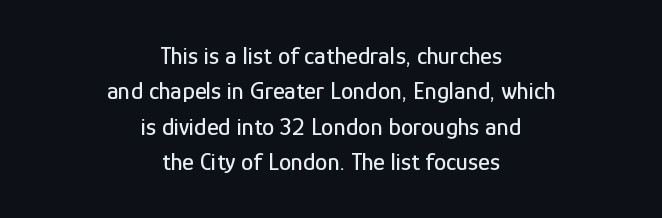
{"italic": "no", "underline": "no", "align": "center", "line_spacing": "normal", "line_spacing_ratio": 1.42, "letter_spacing": "normal", "letter_spacing_em": 0.0, "glyph_px": 25}
